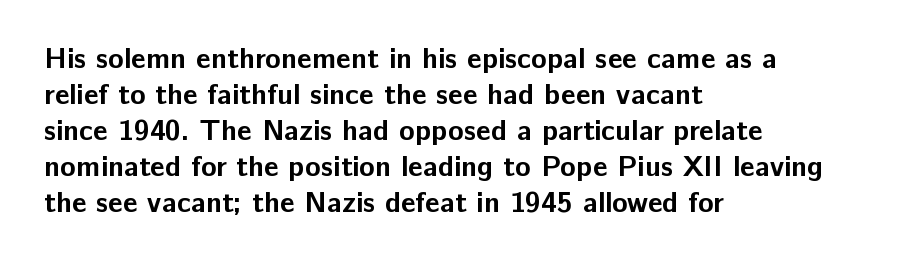
{"serif": "no", "italic": "no", "bold": "yes", "weight": "bold", "width": "normal", "stroke_contrast": "low", "x_height": "medium", "monospaced": "no", "underline": "no", "align": "left", "line_spacing_ratio": 1.24, "letter_spacing": "normal", "letter_spacing_em": 0.0, "glyph_px": 29}
